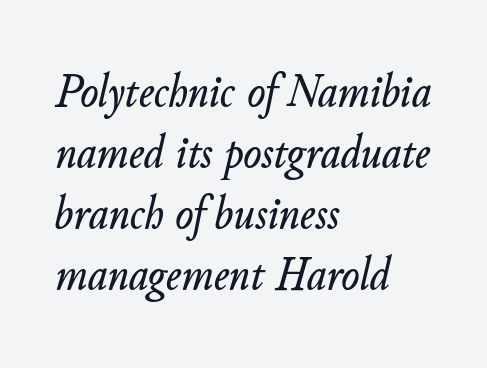
The image shows 48 px text type, italic (leaning right); set left-aligned, normal line spacing (1.27x), normal letter spacing, not underlined; low stroke contrast and a small x-height.
